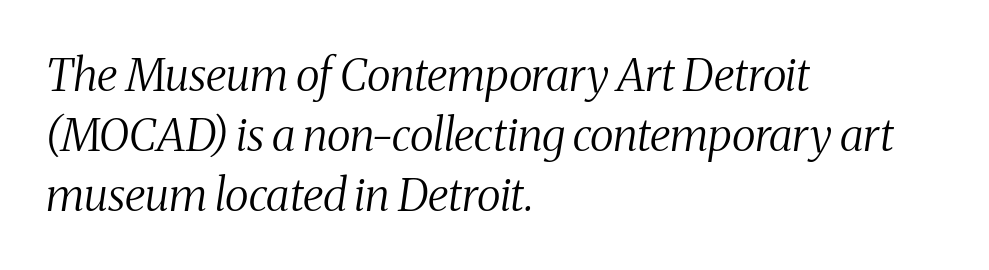
{"serif": "yes", "italic": "yes", "lean": "right", "slant_degrees": 8, "bold": "no", "weight": "regular", "width": "condensed", "stroke_contrast": "medium", "x_height": "medium", "monospaced": "no", "underline": "no", "align": "left", "line_spacing": "normal", "line_spacing_ratio": 1.33, "letter_spacing": "normal", "letter_spacing_em": 0.0, "glyph_px": 45}
